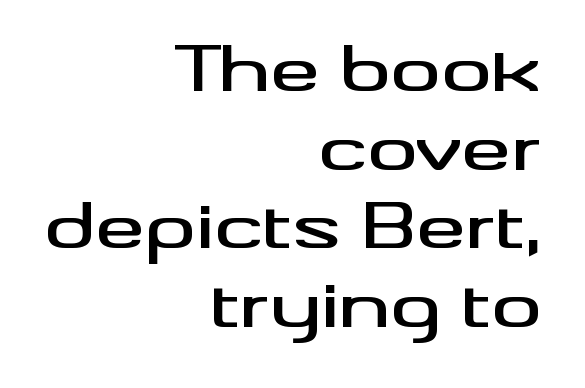
A typesetter would call this zero additional tracking. Letters rest on an invisible, unmarked baseline. The rendering shows plain stroke endings on the letterforms — a sans-serif design. The paragraph shown leans on its right margin. A typesetter would mark this as roman, not italic. Varying glyph widths throughout — classic text-font behaviour.
